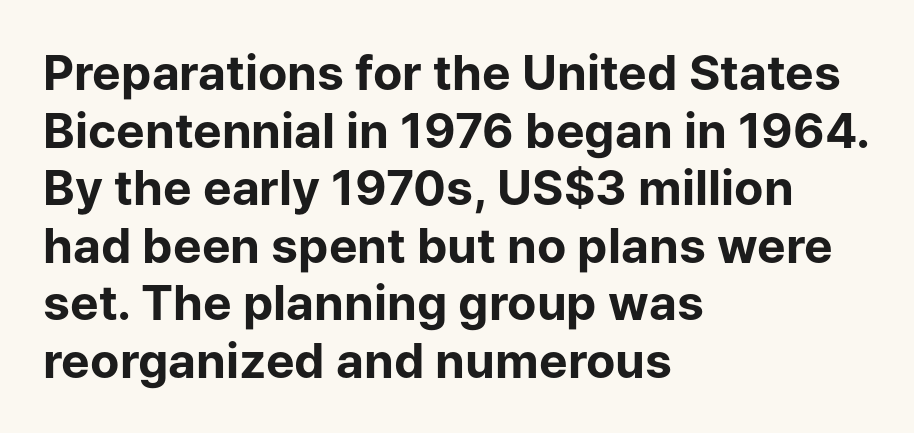
Q: Is the text bold? A: Yes.
Q: Is the text italic (slanted)? A: No, it is upright.
Q: Is the typeface a serif or a sans-serif typeface? A: Sans-serif.
Q: Is the text underlined? A: No.
Q: How is the paragraph aligned? A: Left-aligned.
Q: Is the spacing between letters normal or unusually wide? A: Normal.
Q: Width (condensed, normal, or wide)? A: Normal.
Q: Stroke contrast? A: Low.
Q: x-height? A: Medium.
Q: Monospaced? A: No.
